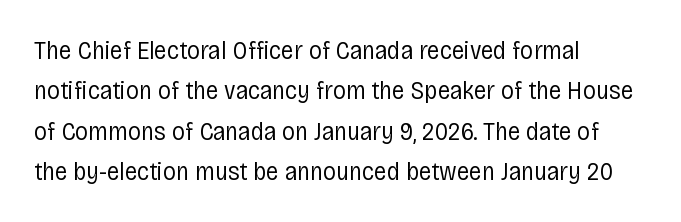
Q: Is the text bold? A: No.
Q: Is the text italic (slanted)? A: No, it is upright.
Q: Is the text underlined? A: No.
Q: How is the paragraph aligned? A: Left-aligned.
Q: Is the spacing between letters normal or unusually wide? A: Normal.
Q: Is the spacing between lines tight, normal or loose? A: Normal.
